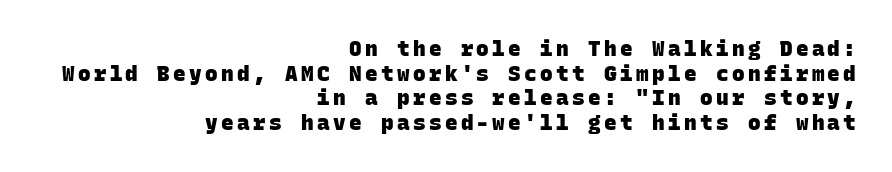
Q: Is the text bold? A: Yes.
Q: Is the text underlined? A: No.
Q: How is the paragraph aligned? A: Right-aligned.
